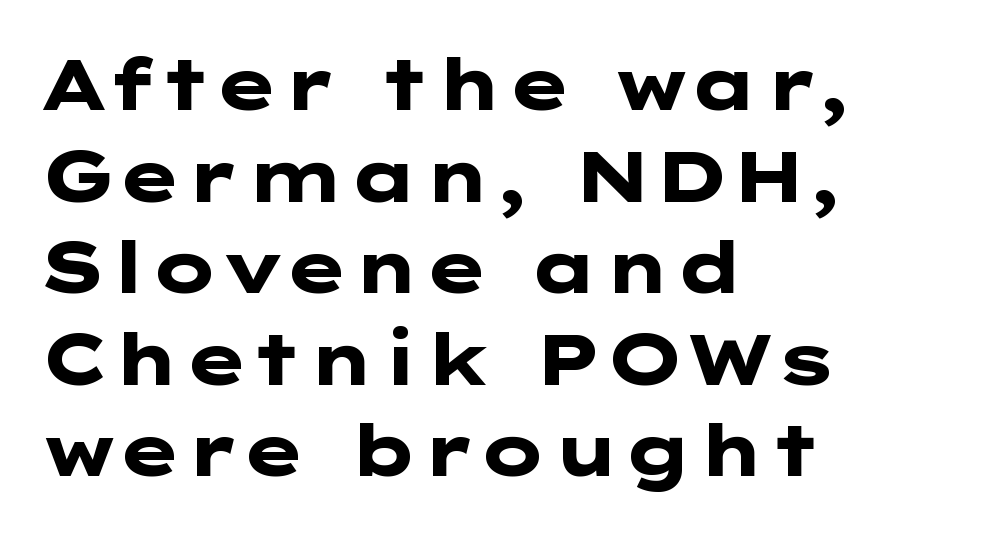
The image shows 71 px heavy, wide sans-serif type, upright; set left-aligned, normal line spacing (1.29x), normal letter spacing, not underlined; low stroke contrast and a medium x-height.
